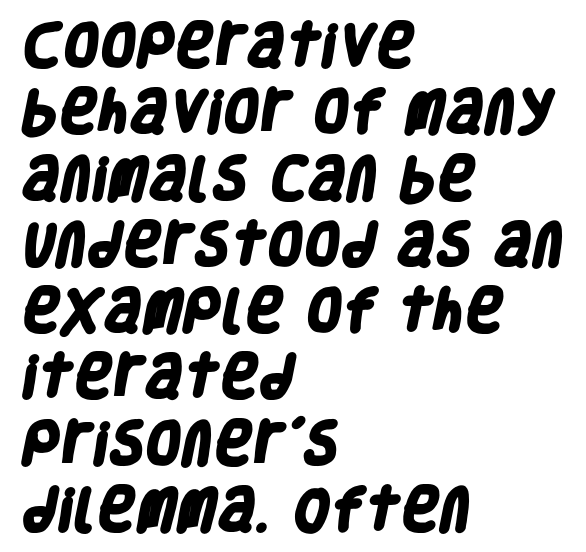
The image shows 47 px heavy, condensed sans-serif type; set left-aligned, normal line spacing (1.41x), normal letter spacing, not underlined; low stroke contrast and a large x-height.
